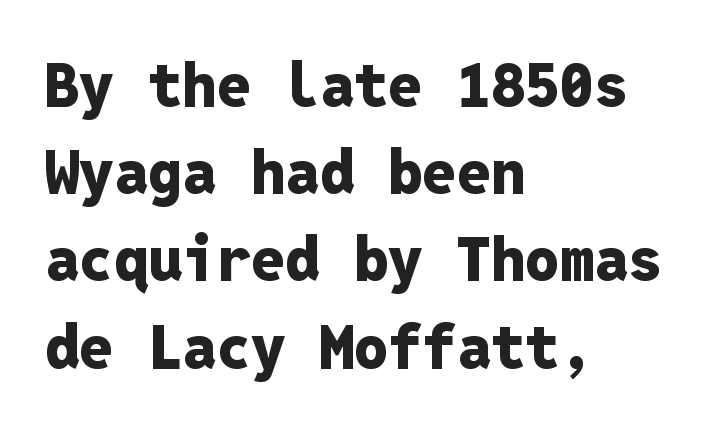
The image shows 61 px heavy sans-serif type, upright, monospaced; set left-aligned, normal line spacing (1.43x), normal letter spacing, not underlined; low stroke contrast and a medium x-height.
